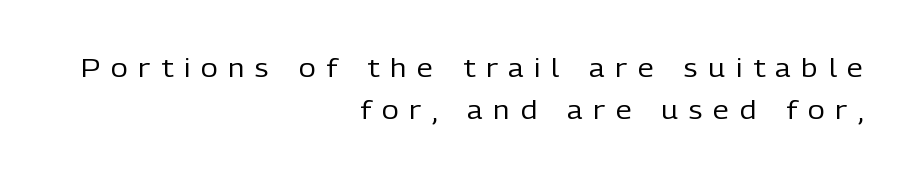
{"italic": "no", "bold": "no", "underline": "no", "align": "right", "line_spacing": "normal", "line_spacing_ratio": 1.63, "letter_spacing": "wide", "letter_spacing_em": 0.42, "glyph_px": 26}
